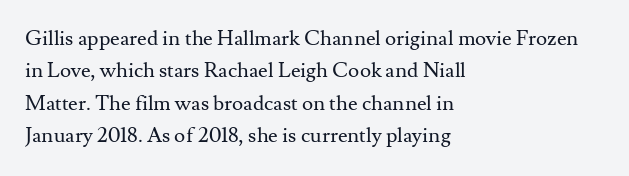
Words float on clear page, feet unadorned. Letters have the restrained weight of plain body copy at most. Horizontal alignment here is leftward, the default for most running prose. Whoever set this chose a conventional vertical rhythm. This sample uses an upright cut, with every glyph sitting square on the baseline.
